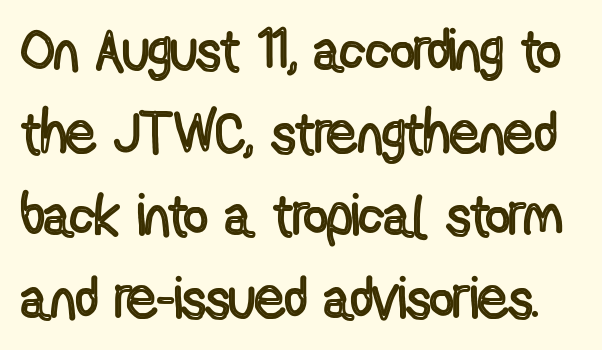
{"italic": "no", "width": "condensed", "x_height": "medium", "monospaced": "no", "underline": "no", "line_spacing": "normal", "line_spacing_ratio": 1.4, "letter_spacing": "normal", "letter_spacing_em": 0.0, "glyph_px": 59}
